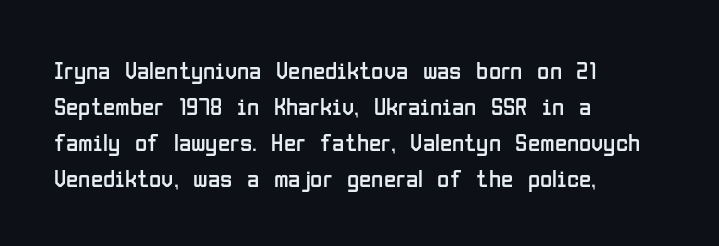
The image shows 25 px text type, upright; set left-aligned, normal line spacing (1.44x), normal letter spacing, not underlined.
